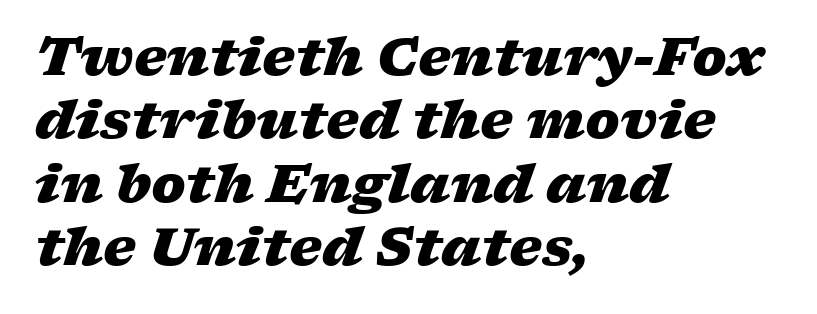
Just letters on the line, the space beneath them empty. The strokes are fattened all the way to bold. Horizontal alignment here is leftward, the default for most running prose. Proportional: the letters do not fall into vertical columns.
